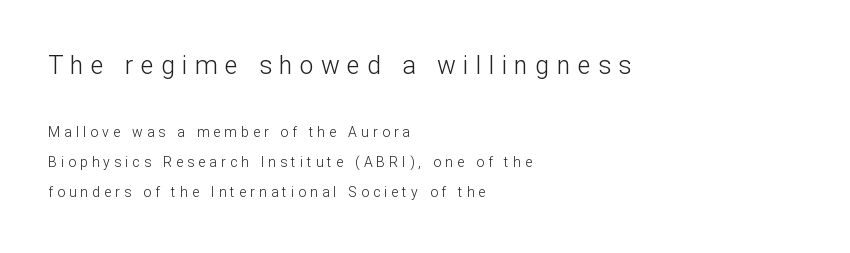
Q: Is the text bold? A: No.
Q: Is the text italic (slanted)? A: No, it is upright.
Q: Is the text underlined? A: No.
Q: How is the paragraph aligned? A: Left-aligned.
Q: Is the spacing between letters normal or unusually wide? A: Unusually wide.
Q: Is the spacing between lines tight, normal or loose? A: Loose.
Q: Which block of text is set in a larger size, the first (top) or the second (bottom)? A: The first (top) one.
